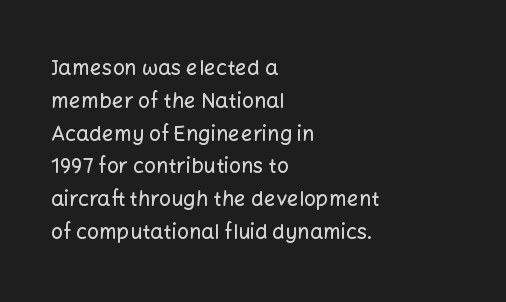
Q: Is the text italic (slanted)? A: No, it is upright.
Q: Is the text underlined? A: No.
Q: How is the paragraph aligned? A: Left-aligned.
Q: Is the spacing between letters normal or unusually wide? A: Normal.
Q: Is the spacing between lines tight, normal or loose? A: Normal.
